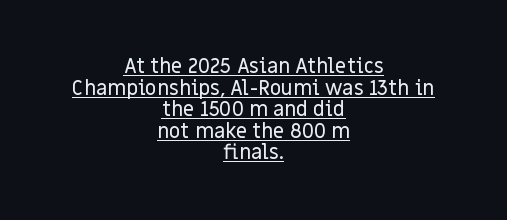
Do the letters lean? They stand straight. In terms of leading, this rendering errs on the cramped side. The sample's only ornament is a line tracing under the words. Horizontal alignment here is central, giving a formal, balanced look.
